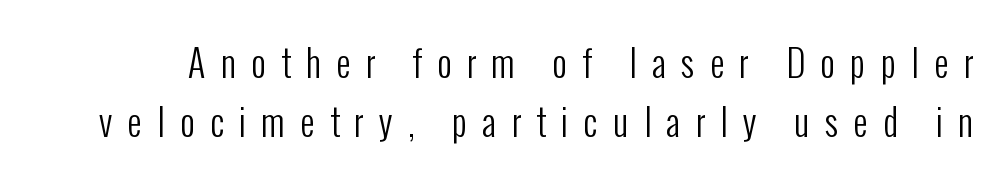
The image shows 36 px regular-weight, condensed sans-serif type, upright; set normal line spacing (1.65x), unusually wide letter spacing (+0.42 em), not underlined; low stroke contrast and a medium x-height.
